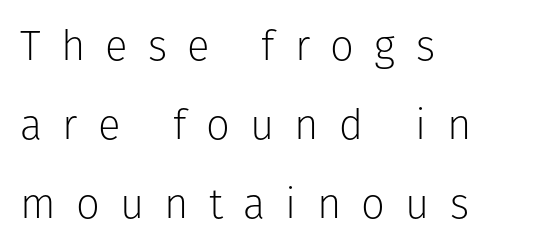
Q: Is the text bold? A: No.
Q: Is the text italic (slanted)? A: No, it is upright.
Q: Is the typeface a serif or a sans-serif typeface? A: Sans-serif.
Q: Is the text underlined? A: No.
Q: How is the paragraph aligned? A: Left-aligned.
Q: Is the spacing between letters normal or unusually wide? A: Unusually wide.
Q: Width (condensed, normal, or wide)? A: Normal.
Q: Stroke contrast? A: Low.
Q: x-height? A: Medium.
Q: Monospaced? A: No.
